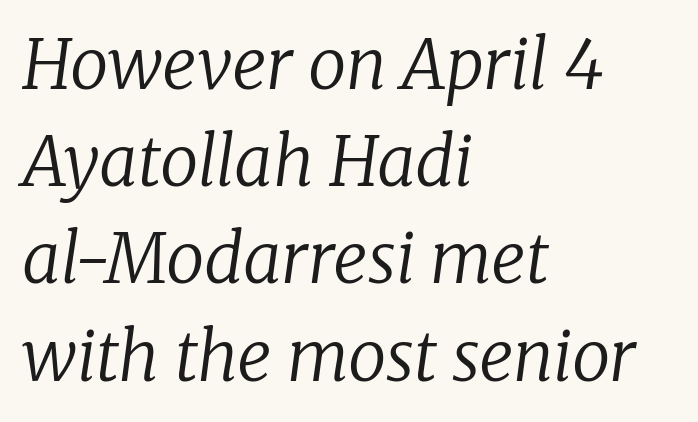
Q: Is the text bold? A: No.
Q: Is the text italic (slanted)? A: Yes, it leans right by about 8 degrees.
Q: Is the typeface a serif or a sans-serif typeface? A: Serif.
Q: Is the text underlined? A: No.
Q: How is the paragraph aligned? A: Left-aligned.
Q: Is the spacing between letters normal or unusually wide? A: Normal.
Q: Is the spacing between lines tight, normal or loose? A: Normal.
Q: Width (condensed, normal, or wide)? A: Normal.
Q: Stroke contrast? A: Low.
Q: x-height? A: Medium.
Q: Monospaced? A: No.
